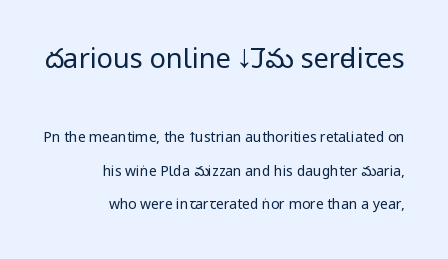
Q: Is the text bold? A: No.
Q: Is the text italic (slanted)? A: No, it is upright.
Q: Is the text underlined? A: No.
Q: How is the paragraph aligned? A: Right-aligned.
Q: Is the spacing between letters normal or unusually wide? A: Normal.
Q: Is the spacing between lines tight, normal or loose? A: Loose.
Q: Which block of text is set in a larger size, the first (top) or the second (bottom)? A: The first (top) one.
